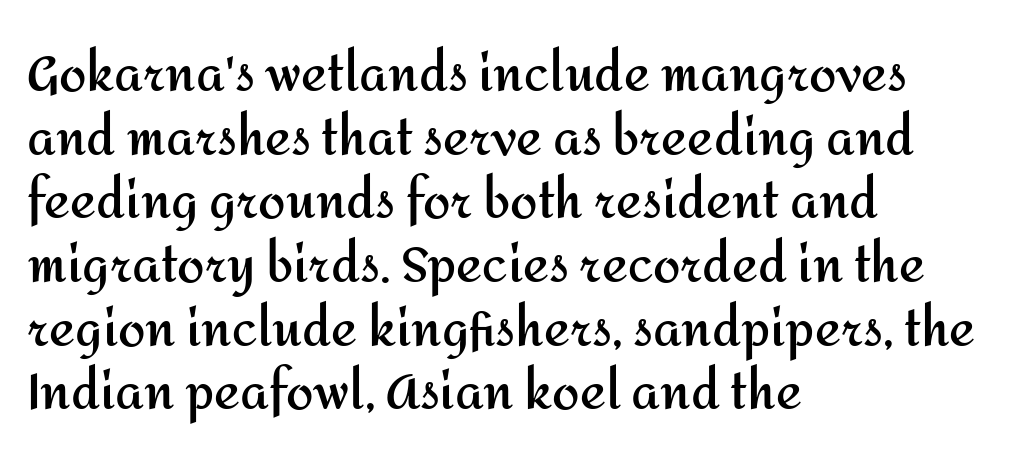
Looks like regular typesetting: each glyph gets only the width it needs. Between one letter and the next there's only the usual sliver of space. Rendered with straight, roman letterforms. A full-strength bold gives these letters their thick strokes. These lines stack with their left ends in a neat column.
